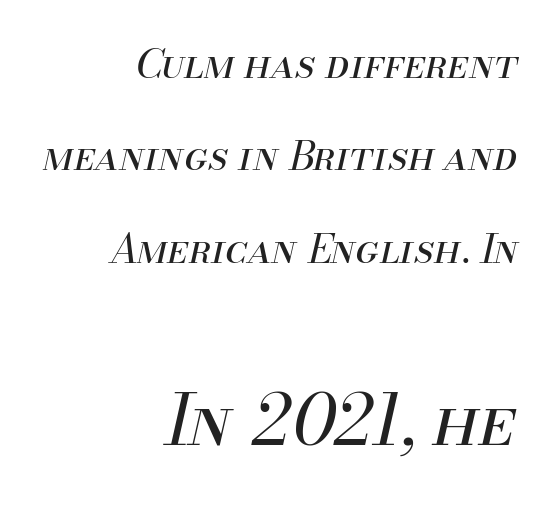
{"italic": "yes", "lean": "right", "slant_degrees": 13, "bold": "no", "weight": "regular", "width": "normal", "stroke_contrast": "medium", "x_height": "small", "monospaced": "no", "underline": "no", "align": "right", "line_spacing": "loose", "line_spacing_ratio": 2.31, "letter_spacing": "normal", "letter_spacing_em": 0.0, "larger_block": "second", "size_ratio": 1.75, "glyph_px": 70}
